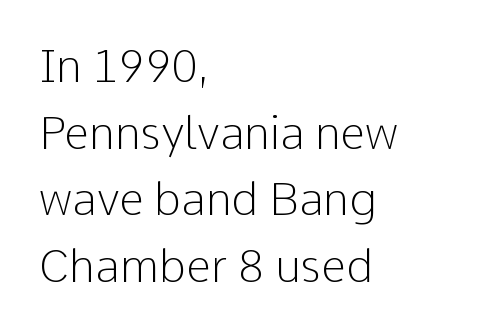
Q: Is the text bold? A: No.
Q: Is the text italic (slanted)? A: No, it is upright.
Q: Is the typeface a serif or a sans-serif typeface? A: Sans-serif.
Q: Is the text underlined? A: No.
Q: How is the paragraph aligned? A: Left-aligned.
Q: Is the spacing between letters normal or unusually wide? A: Normal.
Q: Is the spacing between lines tight, normal or loose? A: Normal.
Q: Width (condensed, normal, or wide)? A: Normal.
Q: Stroke contrast? A: Low.
Q: x-height? A: Medium.
Q: Monospaced? A: No.
